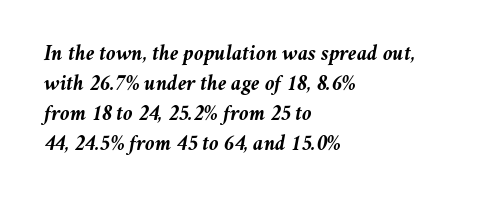
{"italic": "yes", "lean": "right", "slant_degrees": 11, "bold": "yes", "underline": "no", "align": "left", "line_spacing": "normal", "line_spacing_ratio": 1.37, "letter_spacing": "normal", "letter_spacing_em": 0.0, "glyph_px": 22}
